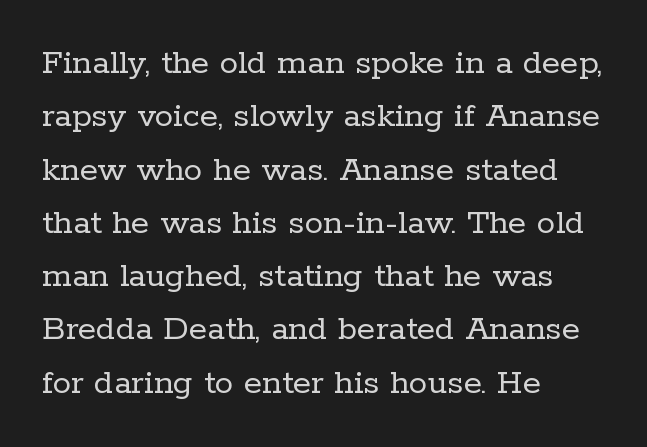
Q: Is the text bold? A: No.
Q: Is the text italic (slanted)? A: No, it is upright.
Q: Is the typeface a serif or a sans-serif typeface? A: Serif.
Q: Is the text underlined? A: No.
Q: How is the paragraph aligned? A: Left-aligned.
Q: Is the spacing between letters normal or unusually wide? A: Normal.
Q: Is the spacing between lines tight, normal or loose? A: Normal.
Q: Width (condensed, normal, or wide)? A: Normal.
Q: Stroke contrast? A: Low.
Q: x-height? A: Medium.
Q: Monospaced? A: No.
